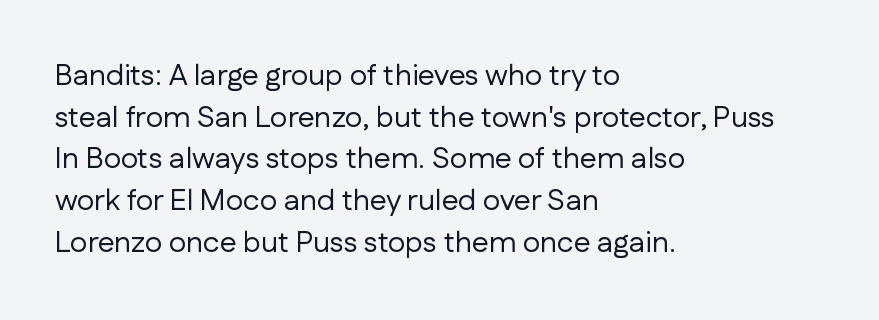
{"serif": "no", "italic": "no", "bold": "no", "weight": "regular", "width": "normal", "stroke_contrast": "low", "x_height": "medium", "monospaced": "no", "underline": "no", "align": "left", "line_spacing": "normal", "line_spacing_ratio": 1.39, "letter_spacing": "normal", "letter_spacing_em": 0.0, "glyph_px": 30}
